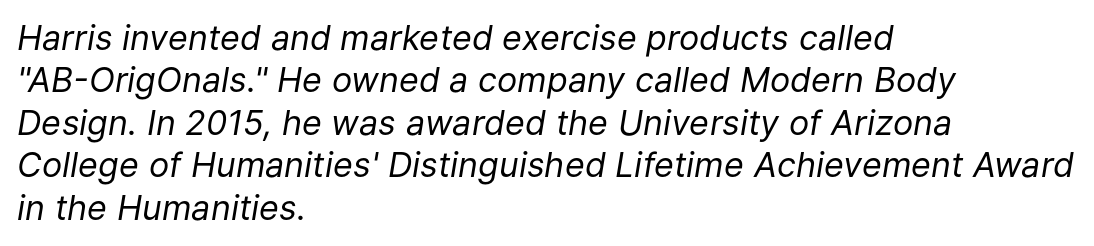
The image shows 34 px regular-weight type, italic (leaning right); set left-aligned, normal line spacing (1.25x), normal letter spacing, not underlined; low stroke contrast and a medium x-height.
